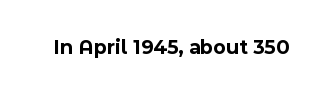
The letterforms sit shoulder to shoulder at normal distance. These lines were composed using upright roman letters. Check the space under the baseline: it is left empty. The sample has been set heavy, in full bold.
